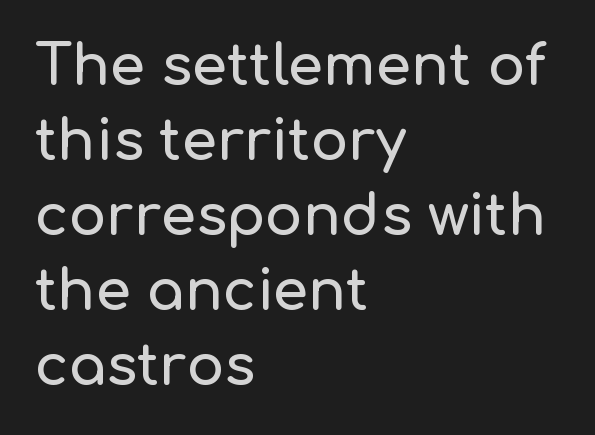
Ascenders rise straight up at ninety degrees. Beneath every word, the page is bare. Examine the stroke ends and you'll find no serifs. Caption: standard tracking, unaltered. A typesetter would call this proportional, since set widths differ per character. The passage shown stacks its lines at a standard gap.
